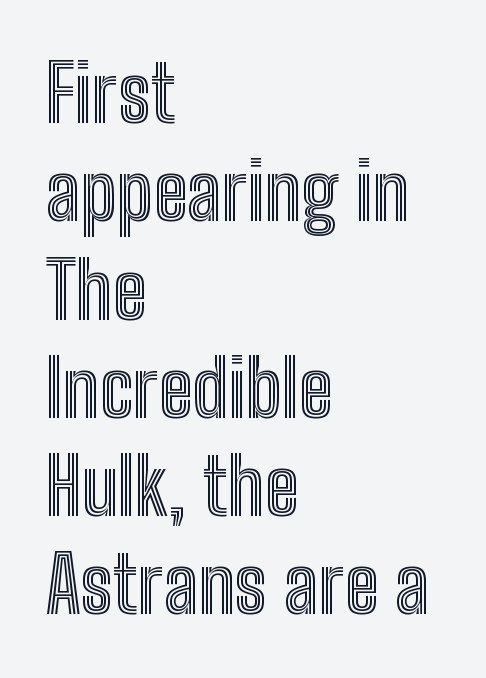
The image shows 78 px condensed type, upright; set left-aligned, normal line spacing (1.26x), normal letter spacing, not underlined; a medium x-height.
